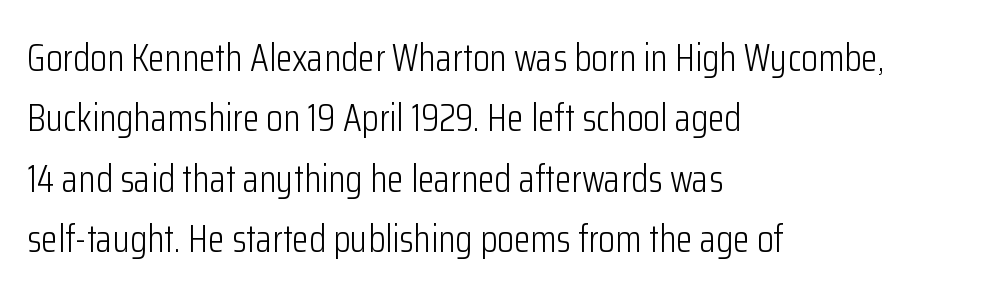
{"serif": "no", "italic": "no", "bold": "no", "weight": "light", "width": "condensed", "stroke_contrast": "low", "x_height": "medium", "monospaced": "no", "underline": "no", "align": "left", "line_spacing": "normal", "line_spacing_ratio": 1.59, "letter_spacing": "normal", "letter_spacing_em": 0.0, "glyph_px": 38}
